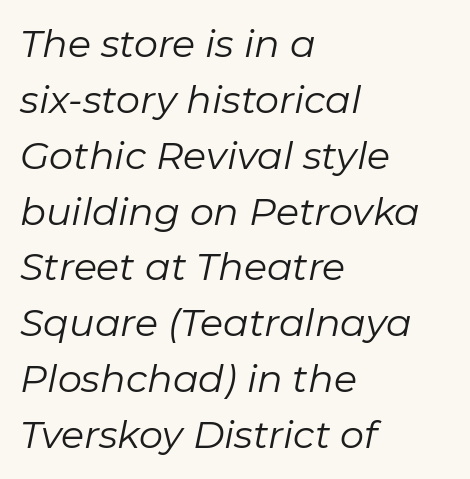
{"italic": "yes", "lean": "right", "slant_degrees": 11, "bold": "no", "weight": "regular", "width": "normal", "stroke_contrast": "low", "x_height": "medium", "monospaced": "no", "underline": "no", "align": "left", "line_spacing": "normal", "line_spacing_ratio": 1.47, "letter_spacing": "normal", "letter_spacing_em": 0.0, "glyph_px": 38}
